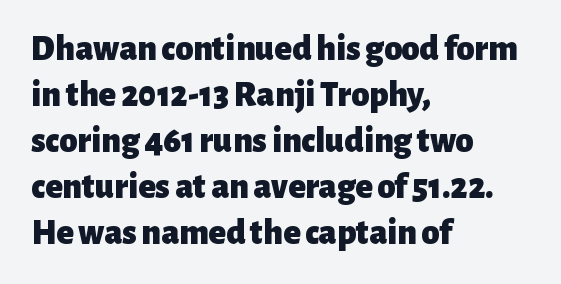
{"serif": "no", "italic": "no", "bold": "yes", "weight": "heavy", "width": "normal", "stroke_contrast": "low", "x_height": "medium", "monospaced": "no", "underline": "no", "align": "left", "line_spacing": "normal", "line_spacing_ratio": 1.28, "letter_spacing": "normal", "letter_spacing_em": 0.0, "glyph_px": 36}
